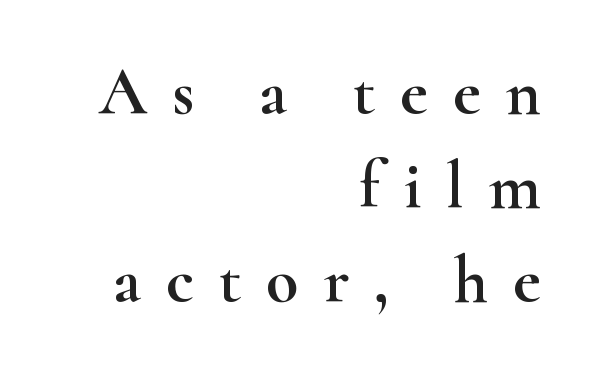
Q: Is the text italic (slanted)? A: No, it is upright.
Q: Is the typeface a serif or a sans-serif typeface? A: Serif.
Q: Is the text underlined? A: No.
Q: How is the paragraph aligned? A: Right-aligned.
Q: Is the spacing between letters normal or unusually wide? A: Unusually wide.
Q: Is the spacing between lines tight, normal or loose? A: Normal.
Q: Width (condensed, normal, or wide)? A: Wide.
Q: Stroke contrast? A: High.
Q: x-height? A: Small.
Q: Monospaced? A: No.
